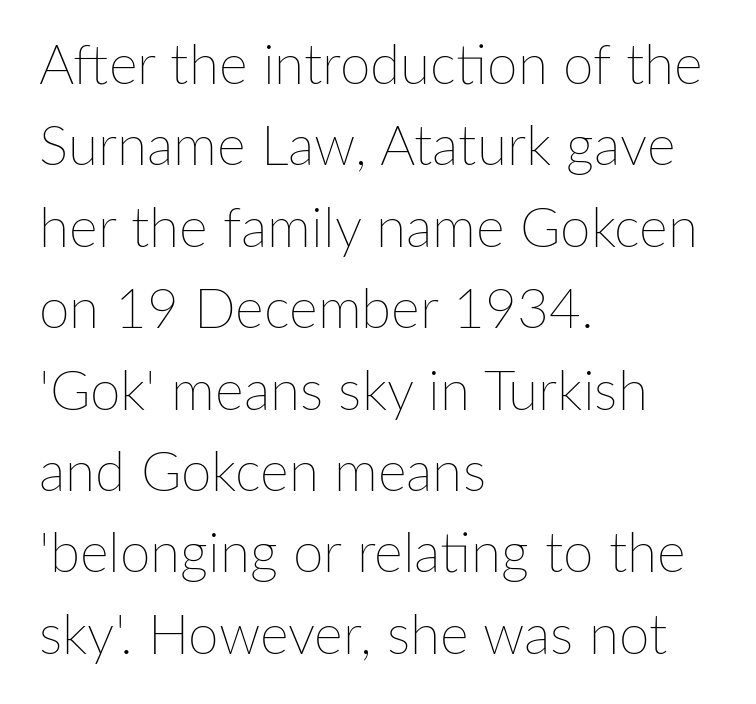
Students, observe: this is what conventionally led text looks like. Is this a fixed-width face? No — the glyphs have proportional, varying widths. This reads as an unemphasized weight, regular at the heaviest. Tracking value appears to be zero — textbook default spacing. The space directly below the letters is spotless. Quick note: not italic, upright.
